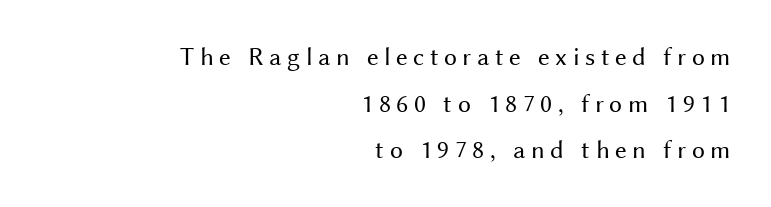
The image shows 26 px text type, upright; set right-aligned, line spacing 1.79x, unusually wide letter spacing (+0.21 em), not underlined.
